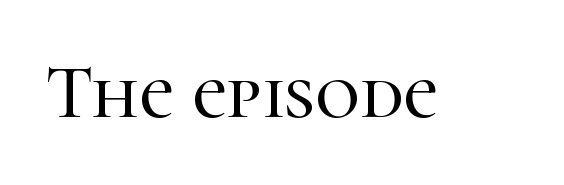
Q: Is the text italic (slanted)? A: No, it is upright.
Q: Is the typeface a serif or a sans-serif typeface? A: Serif.
Q: Is the text underlined? A: No.
Q: Is the spacing between letters normal or unusually wide? A: Normal.
Q: Width (condensed, normal, or wide)? A: Normal.
Q: Stroke contrast? A: High.
Q: x-height? A: Medium.
Q: Monospaced? A: No.
